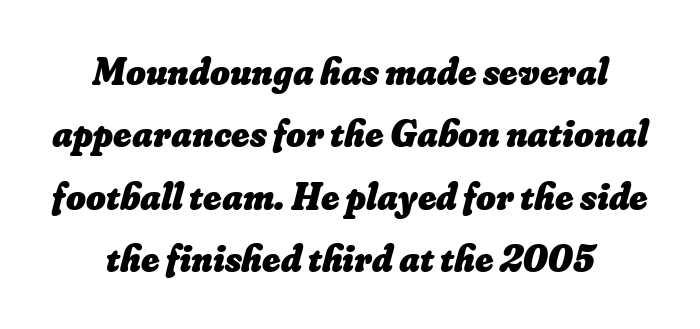
Q: Is the text bold? A: Yes.
Q: Is the text underlined? A: No.
Q: Is the spacing between letters normal or unusually wide? A: Normal.
Q: Is the spacing between lines tight, normal or loose? A: Normal.
Q: Width (condensed, normal, or wide)? A: Normal.
Q: Stroke contrast? A: Low.
Q: x-height? A: Small.
Q: Monospaced? A: No.
